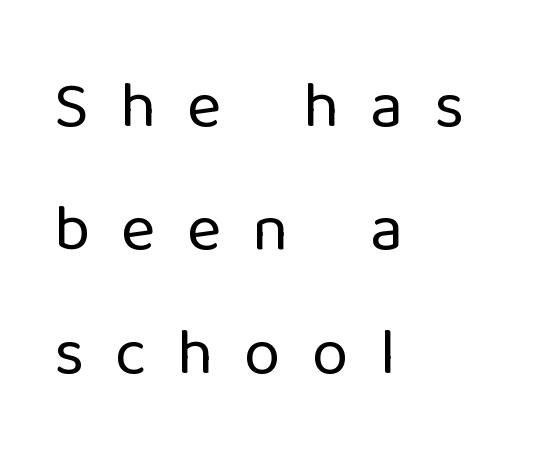
The typesetter chose a ragged-right arrangement here. The rendering inserts visible extra space after every character. Is this a heavy cut? Hardly; it is regular or lighter. Clear beneath every line of the passage. This sample has the flowing, uneven cadence of proportional lettering.
